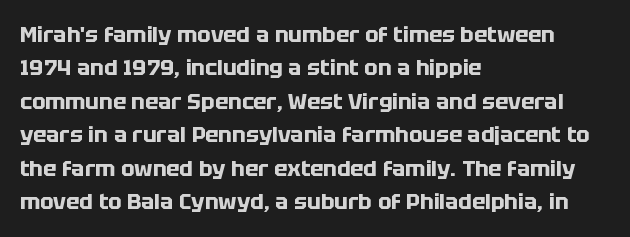
Q: Is the text bold? A: Yes.
Q: Is the text italic (slanted)? A: No, it is upright.
Q: Is the text underlined? A: No.
Q: How is the paragraph aligned? A: Left-aligned.
Q: Is the spacing between letters normal or unusually wide? A: Normal.
Q: Is the spacing between lines tight, normal or loose? A: Normal.
